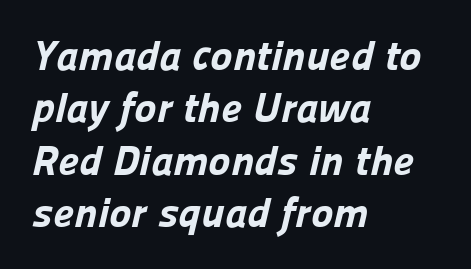
The image shows 42 px bold sans-serif type; set left-aligned, normal line spacing (1.25x), normal letter spacing, not underlined; low stroke contrast and a medium x-height.
